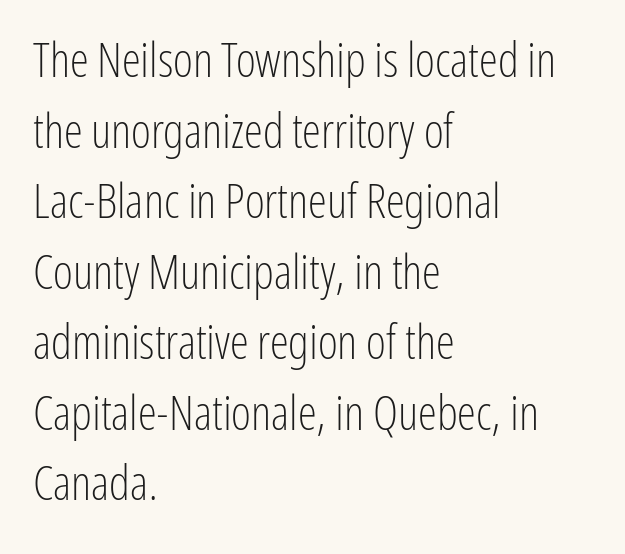
Characters follow at the spacing the type designer built in. A sans-serif font was chosen for this passage. Rendered with straight, roman letterforms. The vertical gap from one line to the next is medium. In CSS terms this would be text-align: left. The font sits on the lighter half of the weight spectrum, regular included.
